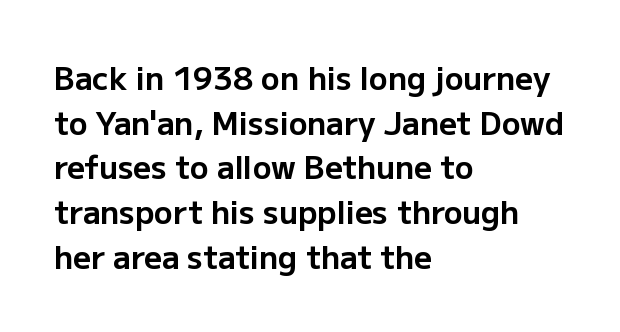
Q: Is the text bold? A: Yes.
Q: Is the text italic (slanted)? A: No, it is upright.
Q: Is the typeface a serif or a sans-serif typeface? A: Sans-serif.
Q: Is the text underlined? A: No.
Q: How is the paragraph aligned? A: Left-aligned.
Q: Is the spacing between letters normal or unusually wide? A: Normal.
Q: Is the spacing between lines tight, normal or loose? A: Normal.
Q: Width (condensed, normal, or wide)? A: Normal.
Q: Stroke contrast? A: Low.
Q: x-height? A: Medium.
Q: Monospaced? A: No.
